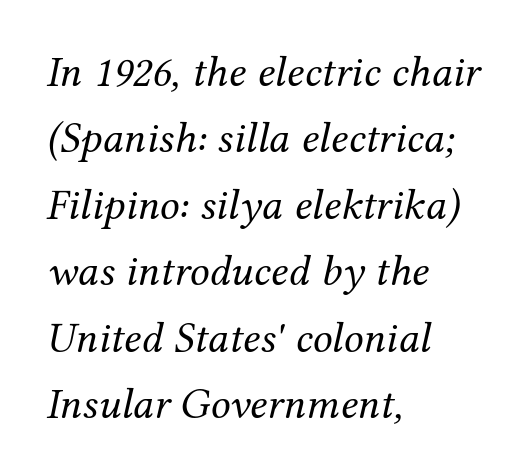
The image shows 44 px regular-weight serif type, italic (leaning right); set left-aligned, normal line spacing (1.51x), normal letter spacing, not underlined; medium stroke contrast and a medium x-height.
